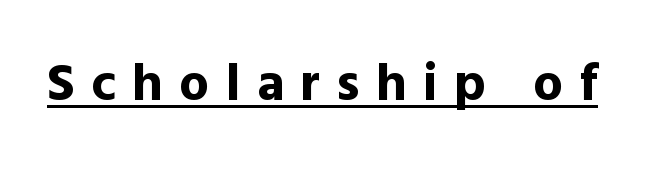
{"serif": "no", "italic": "no", "bold": "yes", "weight": "bold", "width": "normal", "x_height": "medium", "monospaced": "no", "underline": "yes", "letter_spacing": "wide", "letter_spacing_em": 0.31, "glyph_px": 53}
